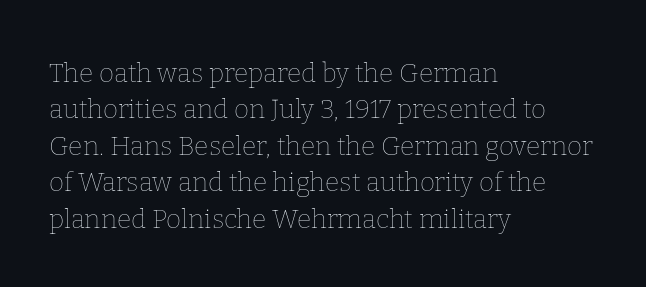
Short and long lines alike share a common starting point at left. The typeface has the unassuming heft of standard copy or less. Is the letter spacing exaggerated? No — it looks like the ordinary default. Has an underline been added? It has not. Posture: vertical.
